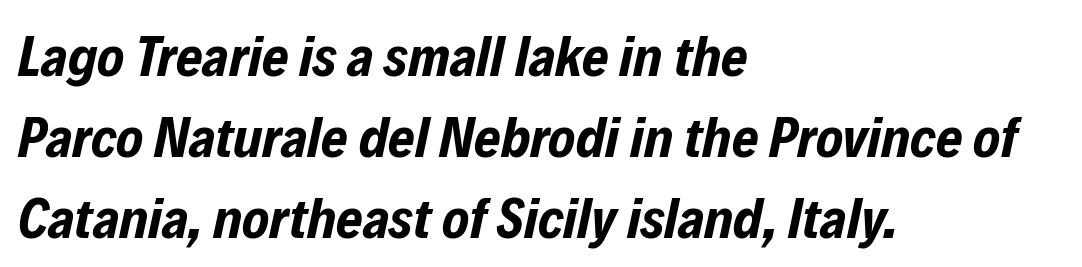
Descenders hang freely into open space. Standard letterfit; no display-style spreading of the glyphs. Leading matches the norm, producing a regular column. Think of a printed novel: that variable character pitch is what you see here. Does the lettering tilt? It does — this is italic.
